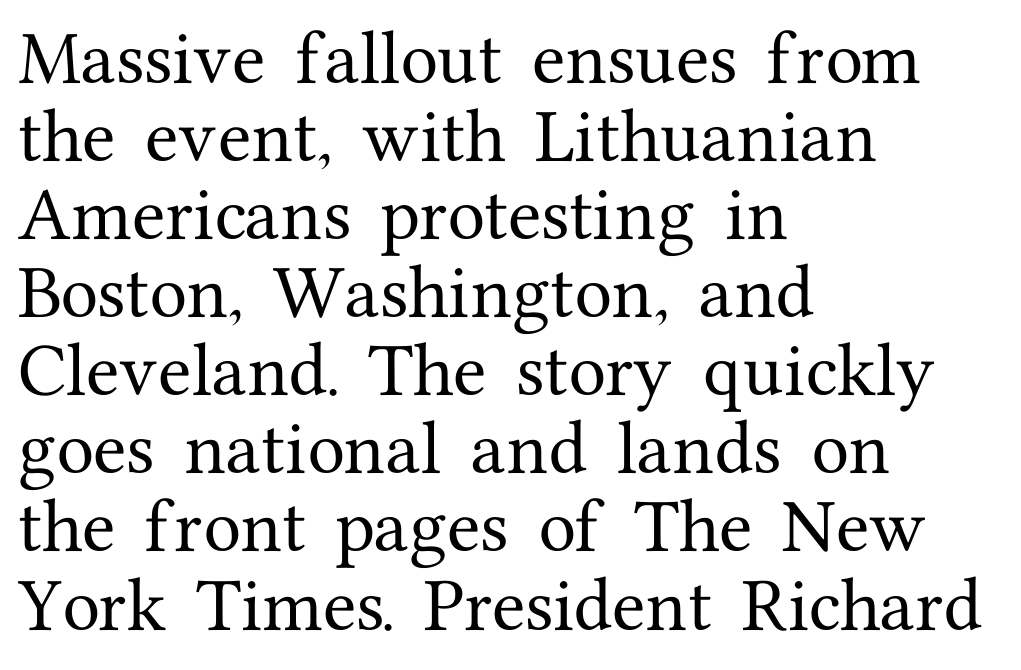
The image shows 61 px serif type, upright; set left-aligned, normal line spacing (1.28x), normal letter spacing, not underlined; medium stroke contrast and a medium x-height.
